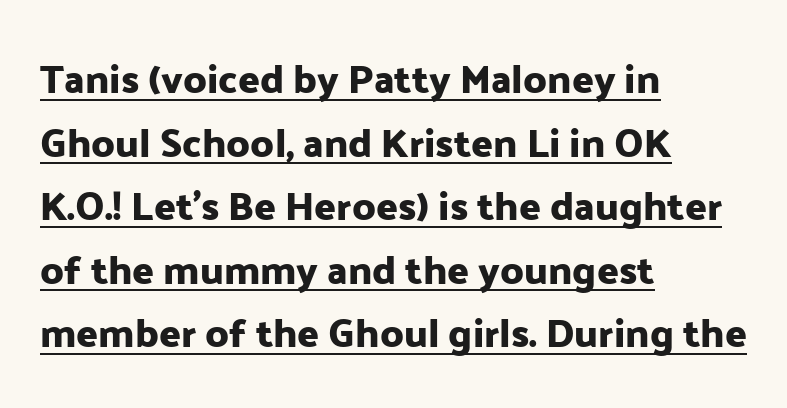
Honestly, the letter spacing is just normal — you wouldn't notice it. These lines are composed in type without serifs. Each letter keeps its own natural width here, so spacing adapts to shape. Notice how the stems are strictly vertical — no italics here. The text block is weighted toward the left margin, trailing off unevenly rightward. Notice how a bar underscores the lettering throughout.
